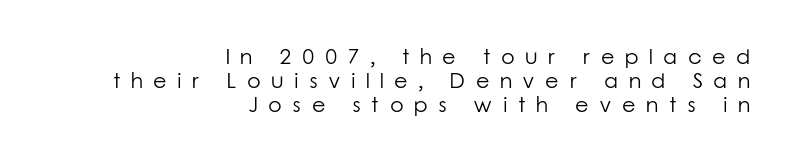
The image shows 22 px text type, upright; set right-aligned, tight line spacing (1.09x), unusually wide letter spacing (+0.47 em), not underlined.
